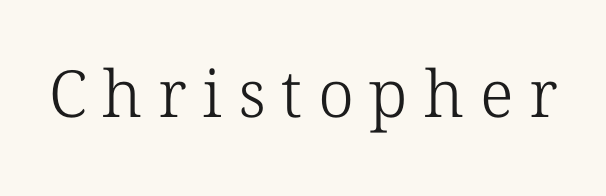
{"serif": "yes", "bold": "no", "weight": "light", "width": "normal", "stroke_contrast": "low", "x_height": "medium", "monospaced": "no", "underline": "no", "letter_spacing": "wide", "letter_spacing_em": 0.24, "glyph_px": 65}
